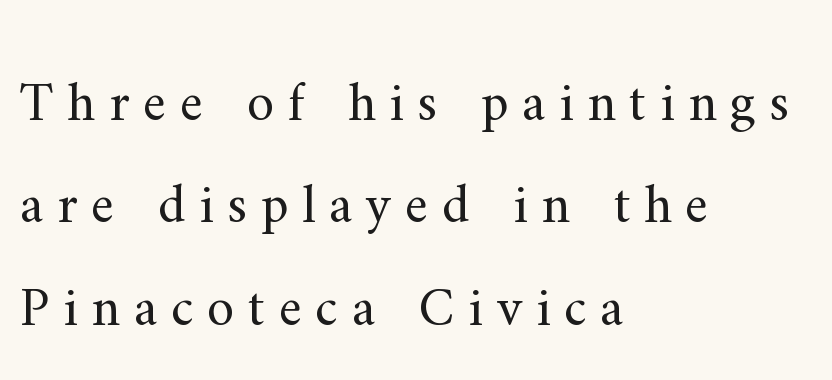
The image shows 55 px regular-weight serif type, upright; set left-aligned, line spacing 1.86x, unusually wide letter spacing (+0.25 em), not underlined; medium stroke contrast and a small x-height.
